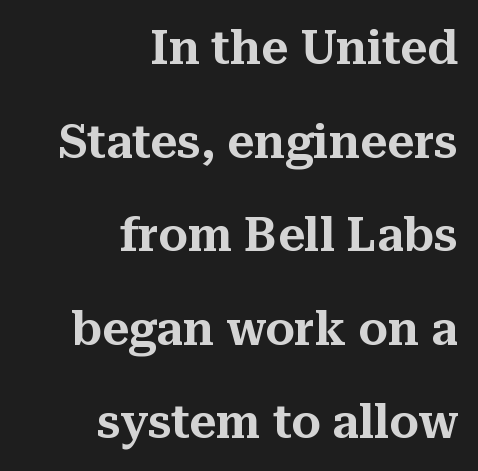
Q: Is the text italic (slanted)? A: No, it is upright.
Q: Is the typeface a serif or a sans-serif typeface? A: Serif.
Q: Is the text underlined? A: No.
Q: How is the paragraph aligned? A: Right-aligned.
Q: Is the spacing between letters normal or unusually wide? A: Normal.
Q: Is the spacing between lines tight, normal or loose? A: Loose.
Q: Width (condensed, normal, or wide)? A: Normal.
Q: Stroke contrast? A: Medium.
Q: x-height? A: Medium.
Q: Monospaced? A: No.
